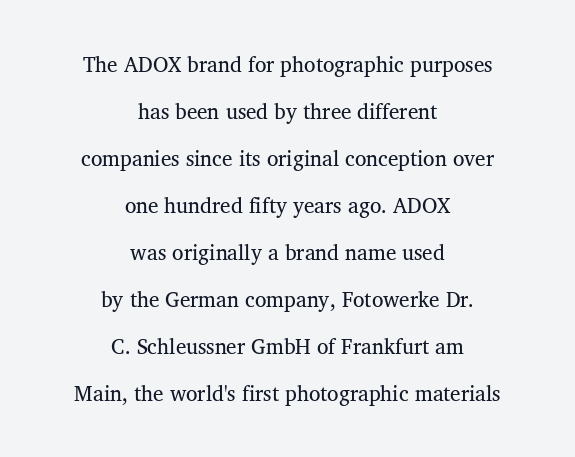
Q: Is the text bold? A: No.
Q: Is the text italic (slanted)? A: No, it is upright.
Q: Is the text underlined? A: No.
Q: How is the paragraph aligned? A: Centered.
Q: Is the spacing between letters normal or unusually wide? A: Normal.
Q: Is the spacing between lines tight, normal or loose? A: Loose.
